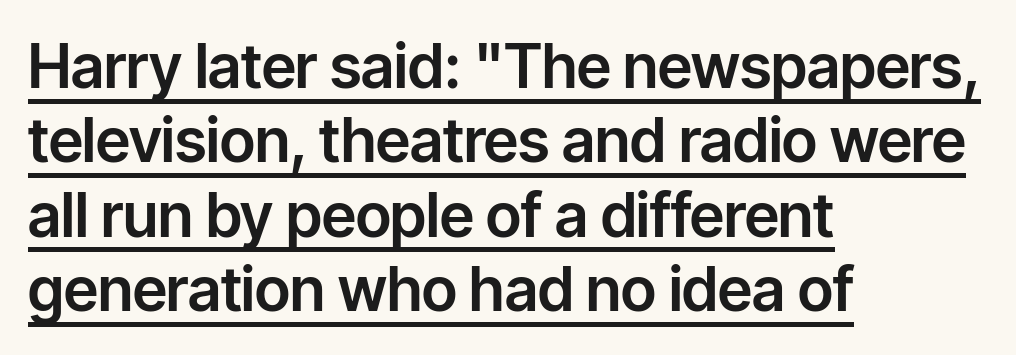
Casual observation: everything's shoved over to the left. Does extra space separate the letters? No, they use regular spacing. In designer terms, the underline attribute is active on this setting. Style check: upright. Each letter keeps its own natural width here, so spacing adapts to shape. Is this a sans? Yes — the strokes have no serifs.
